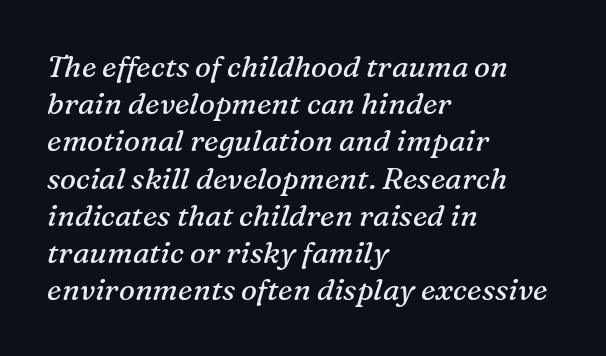
{"serif": "yes", "italic": "yes", "lean": "right", "slant_degrees": 16, "bold": "no", "weight": "regular", "width": "normal", "stroke_contrast": "medium", "x_height": "medium", "monospaced": "no", "underline": "no", "align": "left", "line_spacing_ratio": 1.24, "letter_spacing": "normal", "letter_spacing_em": 0.0, "glyph_px": 30}
